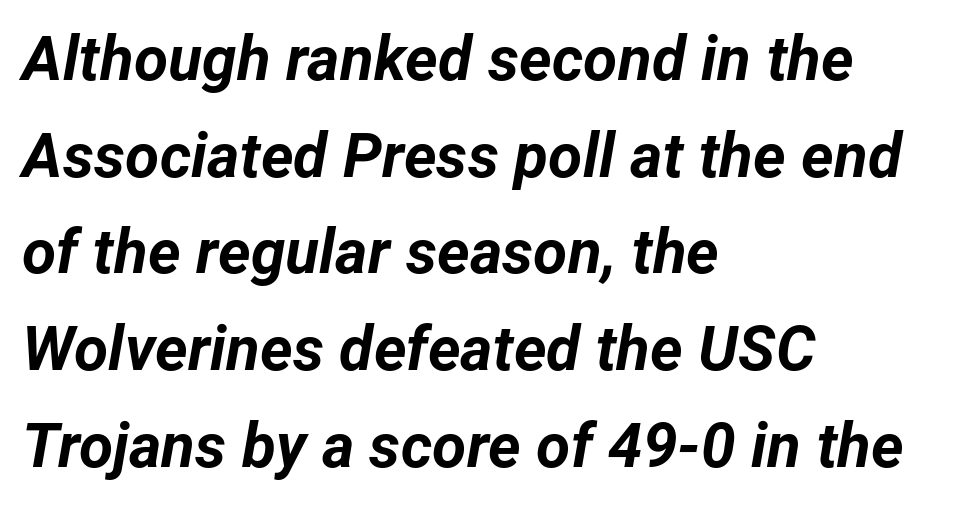
Q: Is the text bold? A: Yes.
Q: Is the text italic (slanted)? A: Yes, it leans right by about 12 degrees.
Q: Is the text underlined? A: No.
Q: How is the paragraph aligned? A: Left-aligned.
Q: Is the spacing between letters normal or unusually wide? A: Normal.
Q: Is the spacing between lines tight, normal or loose? A: Normal.
Q: Width (condensed, normal, or wide)? A: Normal.
Q: Stroke contrast? A: Low.
Q: x-height? A: Medium.
Q: Monospaced? A: No.
